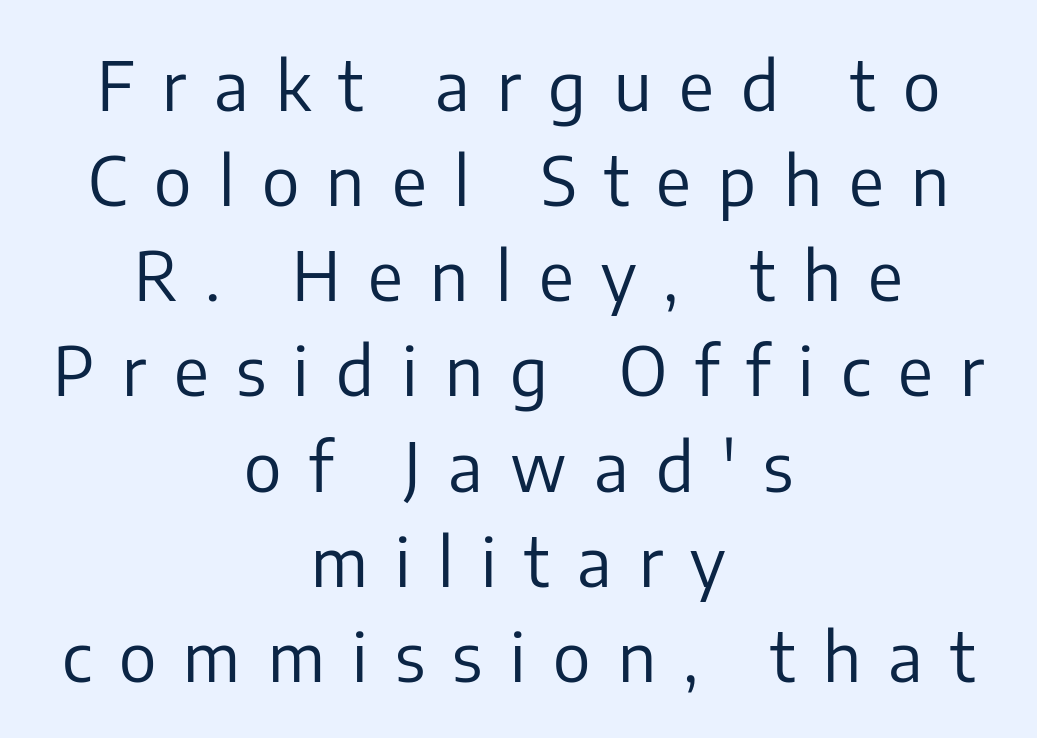
Where is the straight margin? There isn't one; the lines are centered. Vertical strokes here are truly vertical. In terms of leading, this rendering sits right in the middle. Character widths vary here, with narrow letters taking less room than wide ones. The face used here is a sans, in the tradition of grotesques and geometrics.
